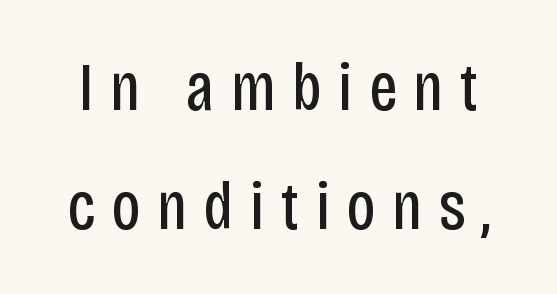
{"serif": "no", "italic": "no", "bold": "no", "weight": "regular", "width": "condensed", "stroke_contrast": "low", "x_height": "large", "monospaced": "no", "underline": "no", "line_spacing_ratio": 1.73, "letter_spacing": "wide", "letter_spacing_em": 0.24, "glyph_px": 69}
